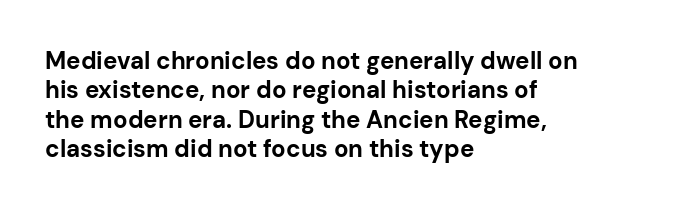
The image shows 24 px bold type, upright; set left-aligned, line spacing 1.22x, normal letter spacing, not underlined.
